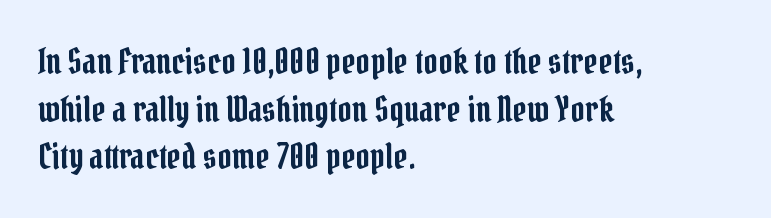
If you drew a ruler down the left edge, every line would touch it. These lines are rendered in a variable-pitch font. Characters follow at the spacing the type designer built in. The glyphs are unaccompanied by any horizontal stroke below them. Vertically, the passage feels balanced, rows spaced as you'd expect. The typography opts for an upright posture over an oblique one.
